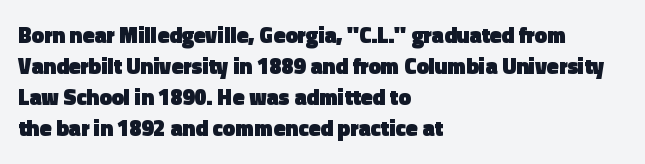
{"italic": "no", "bold": "yes", "underline": "no", "align": "left", "line_spacing": "normal", "line_spacing_ratio": 1.41, "letter_spacing": "normal", "letter_spacing_em": 0.0, "glyph_px": 22}
